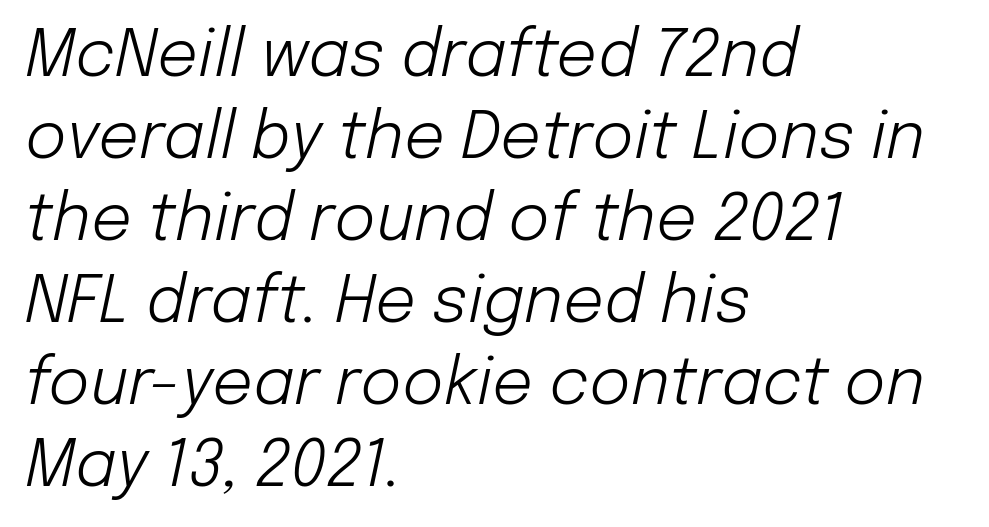
The image shows 64 px light type, italic (leaning right); set left-aligned, normal line spacing (1.28x), normal letter spacing, not underlined; low stroke contrast and a medium x-height.
